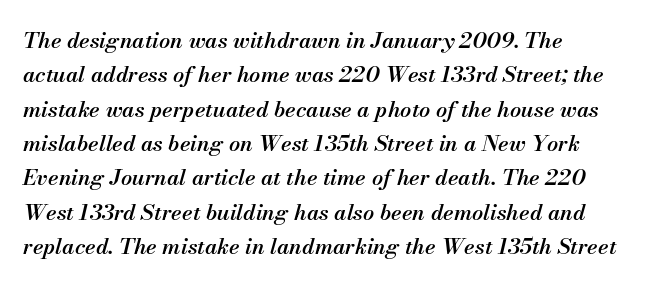
The specimen omits any rule beneath the text block's lines. The tracking reads as untouched default to a designer's eye. The text block is weighted toward the left margin, trailing off unevenly rightward. Stems and bowls a touch heavier than normal — semibold. Leading matches the norm, producing a regular column.
